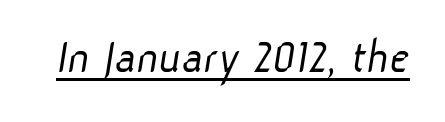
The image shows 51 px light sans-serif type; set normal letter spacing, underlined; low stroke contrast and a medium x-height.
